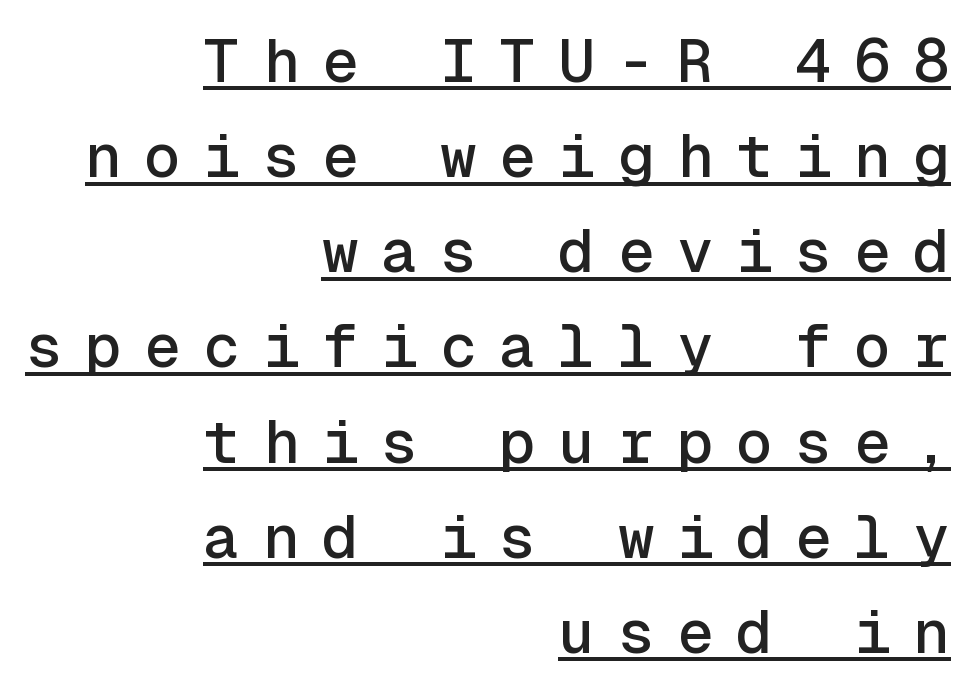
Line ends are locked; line starts wander. Does the type have serifs? No, each stem ends abruptly. Is there much room between lines? A standard amount, neither cramped nor airy. A roman cut, with each character standing at attention. The passage shown has open, widely tracked lettering throughout.
